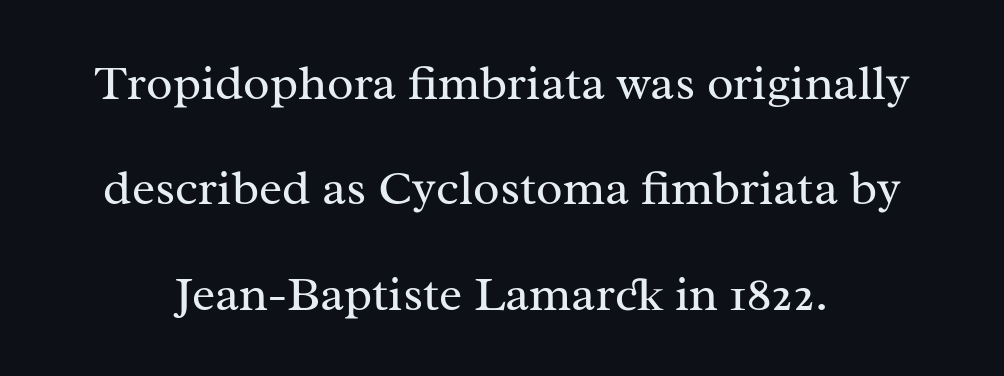
The image shows 49 px regular-weight serif type, upright; set centered, loose line spacing (2.15x), normal letter spacing, not underlined; medium stroke contrast and a medium x-height.
